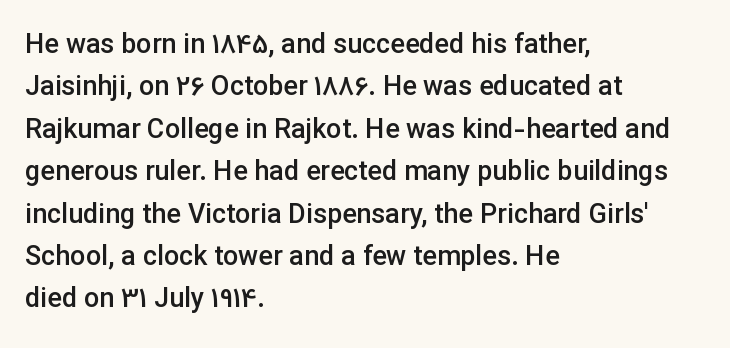
The image shows 27 px text type, upright; set left-aligned, normal line spacing (1.57x), normal letter spacing, not underlined.
